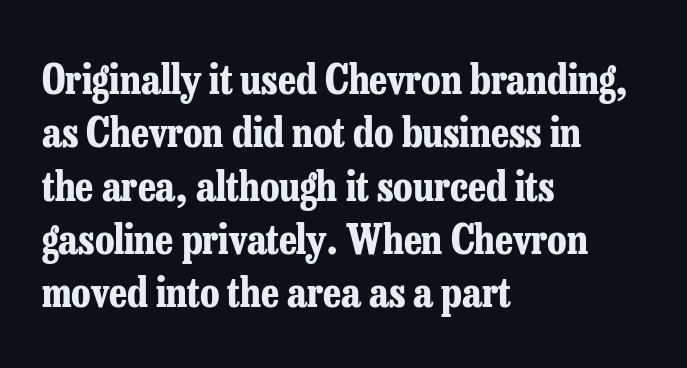
{"serif": "yes", "italic": "no", "bold": "yes", "weight": "bold", "width": "condensed", "stroke_contrast": "low", "x_height": "medium", "monospaced": "no", "underline": "no", "align": "left", "line_spacing": "normal", "line_spacing_ratio": 1.3, "letter_spacing": "normal", "letter_spacing_em": 0.0, "glyph_px": 41}
